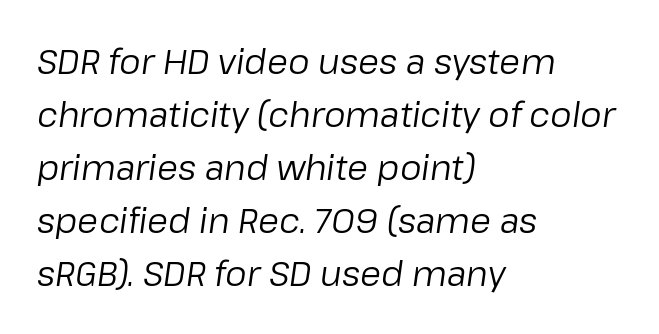
{"italic": "yes", "lean": "right", "slant_degrees": 8, "bold": "no", "weight": "regular", "width": "normal", "stroke_contrast": "low", "x_height": "medium", "monospaced": "no", "underline": "no", "align": "left", "line_spacing": "normal", "line_spacing_ratio": 1.56, "letter_spacing": "normal", "letter_spacing_em": 0.0, "glyph_px": 34}
